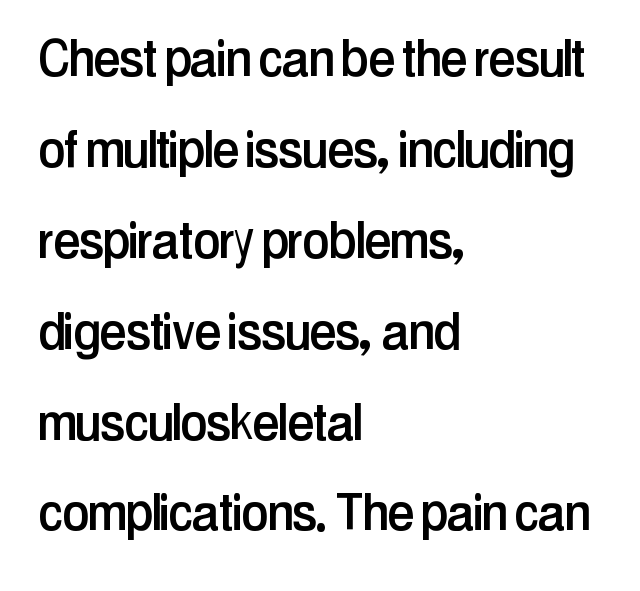
Q: Is the text italic (slanted)? A: No, it is upright.
Q: Is the typeface a serif or a sans-serif typeface? A: Sans-serif.
Q: Is the text underlined? A: No.
Q: How is the paragraph aligned? A: Left-aligned.
Q: Is the spacing between letters normal or unusually wide? A: Normal.
Q: Is the spacing between lines tight, normal or loose? A: Normal.
Q: Width (condensed, normal, or wide)? A: Condensed.
Q: Stroke contrast? A: Low.
Q: x-height? A: Medium.
Q: Monospaced? A: No.
